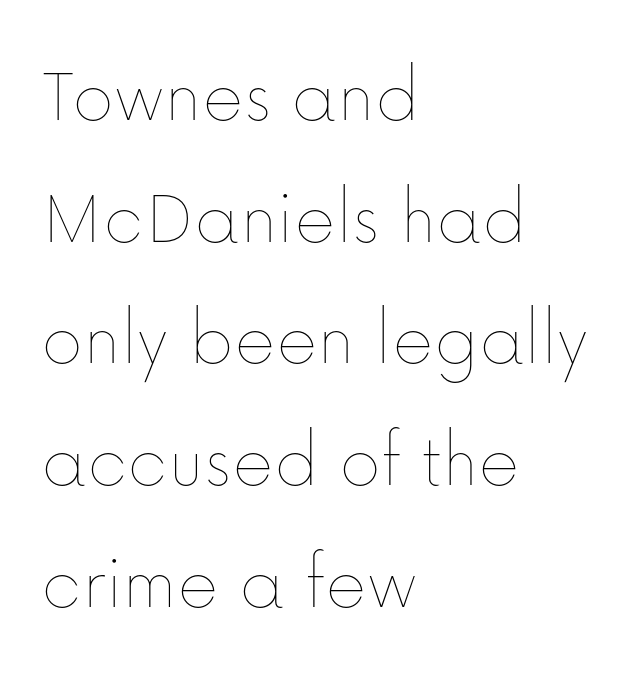
The image shows 79 px thin type, upright; set left-aligned, normal line spacing (1.54x), normal letter spacing, not underlined; low stroke contrast and a medium x-height.
